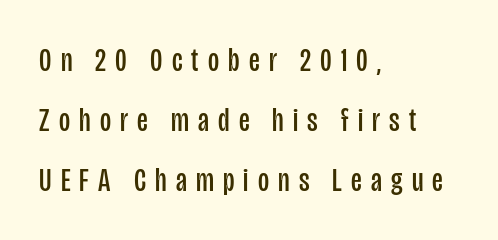
{"serif": "no", "italic": "no", "bold": "no", "weight": "regular", "width": "condensed", "stroke_contrast": "low", "x_height": "large", "monospaced": "no", "underline": "no", "align": "left", "line_spacing_ratio": 1.76, "letter_spacing": "wide", "letter_spacing_em": 0.27, "glyph_px": 34}
